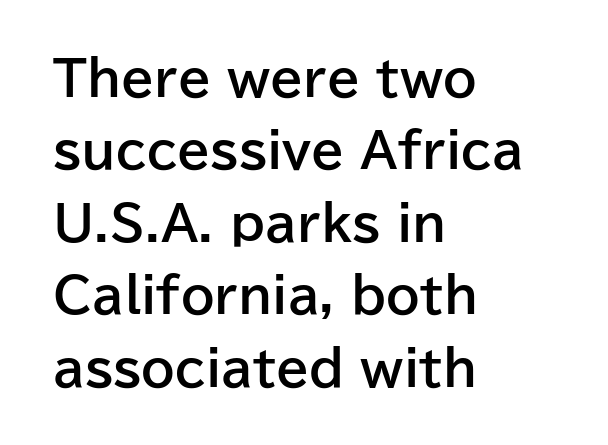
Q: Is the text bold? A: Yes.
Q: Is the text italic (slanted)? A: No, it is upright.
Q: Is the typeface a serif or a sans-serif typeface? A: Sans-serif.
Q: Is the text underlined? A: No.
Q: How is the paragraph aligned? A: Left-aligned.
Q: Is the spacing between letters normal or unusually wide? A: Normal.
Q: Is the spacing between lines tight, normal or loose? A: Normal.
Q: Width (condensed, normal, or wide)? A: Normal.
Q: Stroke contrast? A: Low.
Q: x-height? A: Medium.
Q: Monospaced? A: No.
